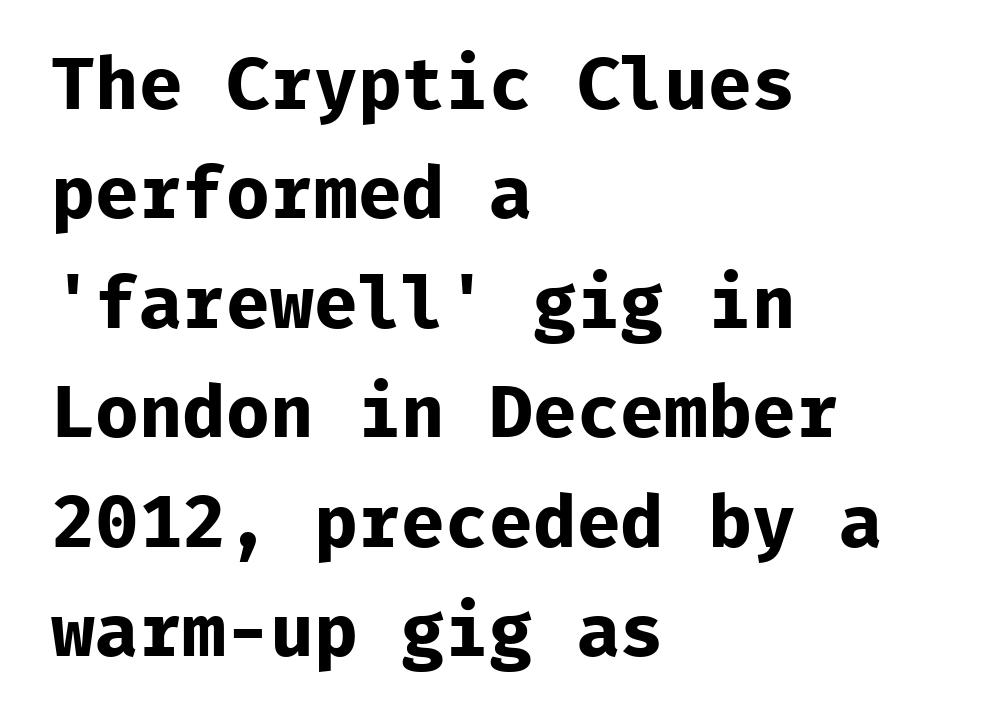
Glyph-to-glyph distance matches everyday printed text. Heft: maximum for text — a bold. A typesetter would call this monospace, since all characters share one set width. This sample keeps an unexceptional amount of space between lines. Only glyphs here, with clear space below each row.
